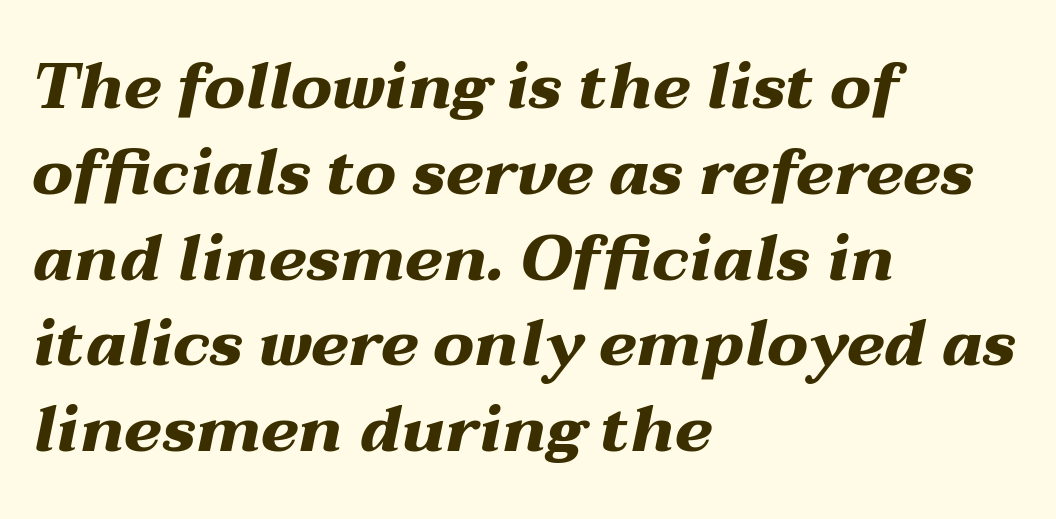
The image shows 64 px heavy, wide type, italic (leaning right); set left-aligned, normal line spacing (1.34x), normal letter spacing, not underlined; medium stroke contrast and a medium x-height.
